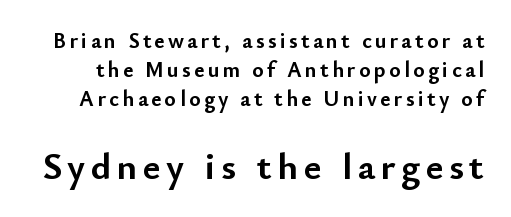
You can tell it's not italic because the verticals are truly vertical. Font category for this specimen: sans-serif. Letters rest on an invisible, unmarked baseline. Heavy, bold letterforms. Does the bottom block carry the larger type? Yes, it does.
